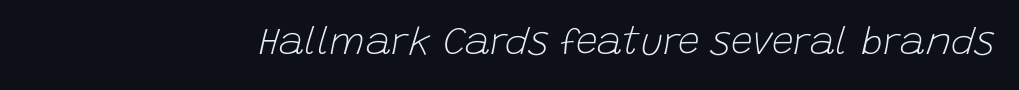
The font is comparable to plain body text, perhaps lighter. No word sits above an underline. These lines are rendered in a variable-pitch font. This sample uses an oblique cut, with every glyph tilted off the vertical.
